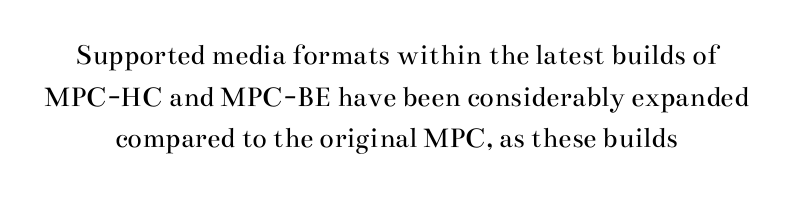
The font sits on the lighter half of the weight spectrum, regular included. Every character sits straight up, as roman type does. Leading matches the norm, producing a regular column. A clean baseline with only descenders dipping below it. Words appear dense and cohesive because spacing is normal.
